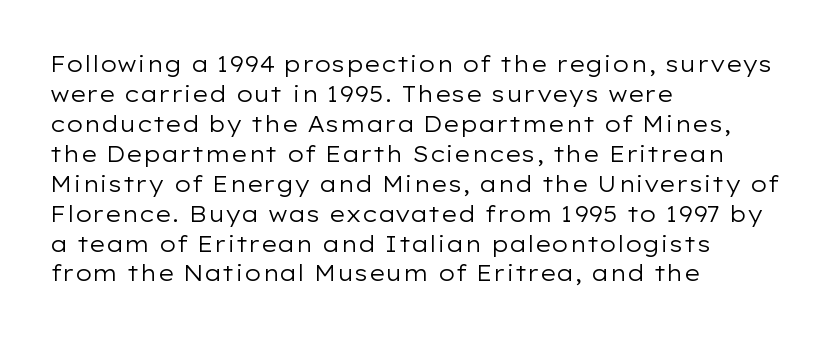
Reading down the column, the eye jumps a familiar distance to each next line. Left-aligned paragraph, ragged on the right. Check under the words: just untouched page. Nope, not italic — everything's standing straight.
